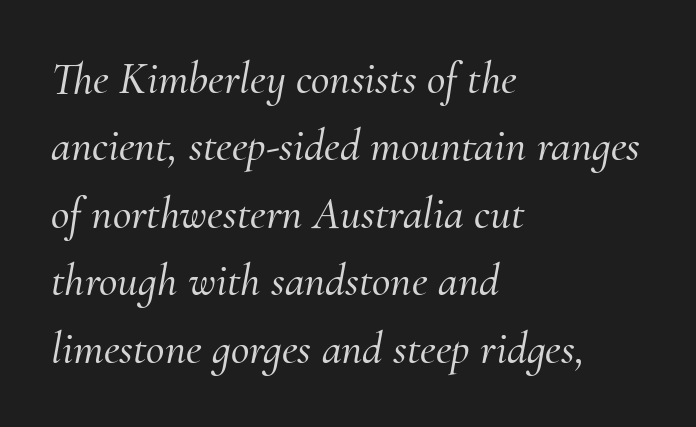
The image shows 45 px serif type, italic (leaning right); set left-aligned, normal line spacing (1.5x), normal letter spacing, not underlined; medium stroke contrast and a small x-height.
